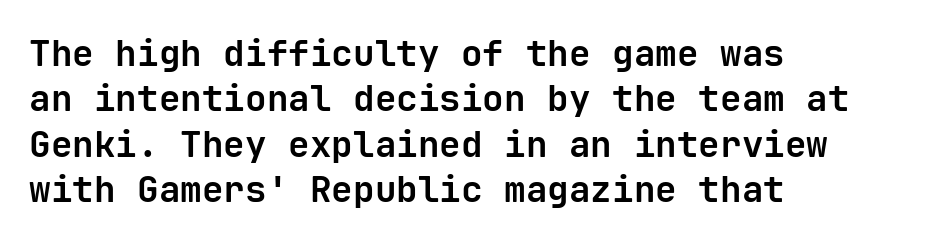
Q: Is the text bold? A: Yes.
Q: Is the text italic (slanted)? A: No, it is upright.
Q: Is the typeface a serif or a sans-serif typeface? A: Sans-serif.
Q: Is the text underlined? A: No.
Q: How is the paragraph aligned? A: Left-aligned.
Q: Is the spacing between letters normal or unusually wide? A: Normal.
Q: Is the spacing between lines tight, normal or loose? A: Normal.
Q: Width (condensed, normal, or wide)? A: Normal.
Q: Stroke contrast? A: Low.
Q: x-height? A: Medium.
Q: Monospaced? A: Yes.
